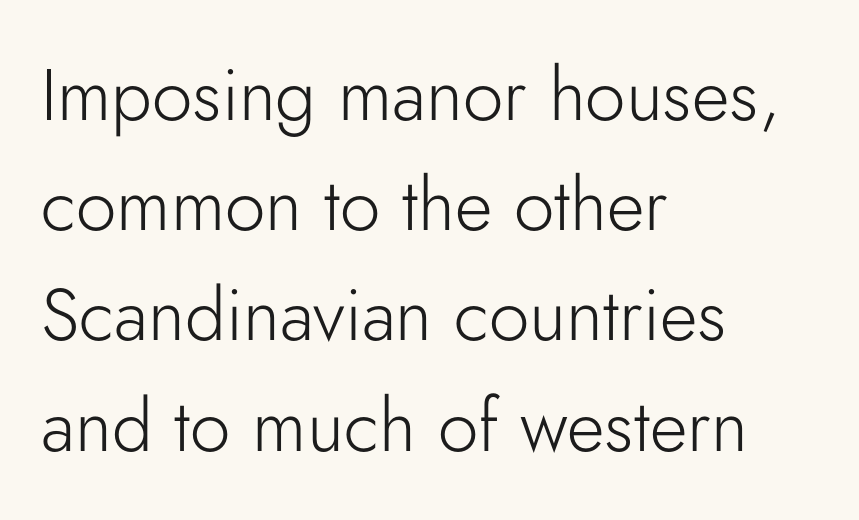
Notice how descenders clear the ascenders below comfortably — that's standard leading. In CSS terms this would be text-align: left. Letters have the restrained weight of plain body copy at most. Here the glyphs are tracked normally, forming tight word shapes. Plain, unruled lines of type.
